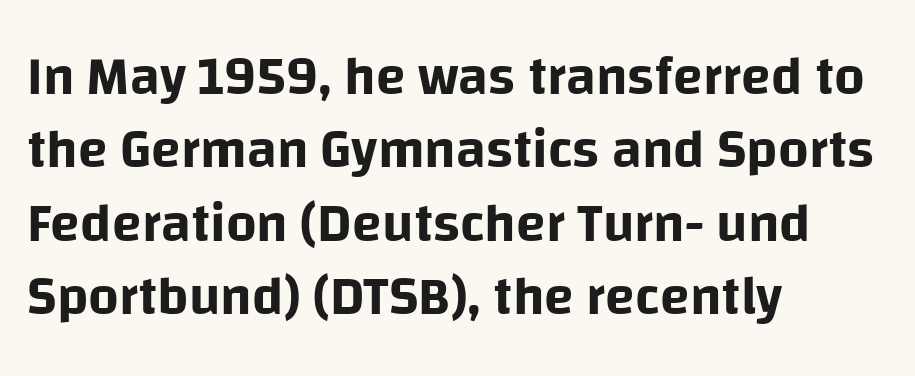
No italicization has been applied; the sample stays upright. Inter-character spacing is left at the font's built-in metrics. Does the type have serifs? No, each stem ends abruptly. Summary of vertical rhythm: regular, with standard interline spacing. Looks like regular typesetting: each glyph gets only the width it needs. Check the space under the baseline: it is left empty.
